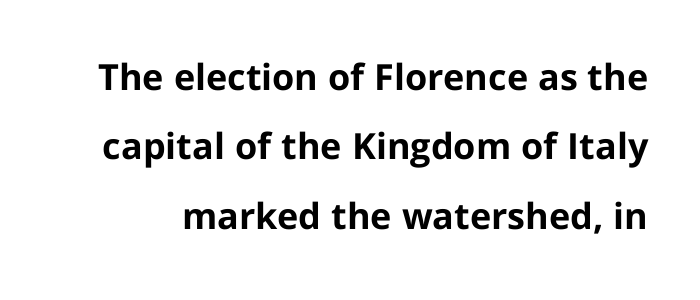
The image shows 36 px bold sans-serif type, upright; set loose line spacing (1.93x), normal letter spacing, not underlined; low stroke contrast and a medium x-height.
